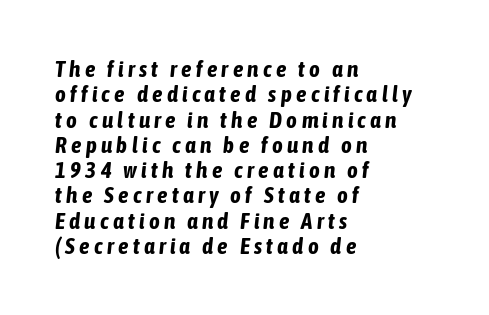
The image shows 23 px bold type, italic (leaning right); set left-aligned, tight line spacing (1.1x), not underlined.
